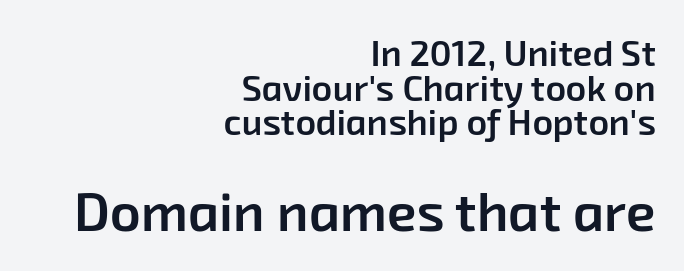
Is there much room between lines? No — they nearly touch. Rule under the text: the space is simply empty. The passage shown begins with its smaller block and ends with its larger one. The text was rendered using a sans face with plain stroke endings. Look at the stroke-to-counter ratio: somewhat heavy, a semibold. The letters advance in unequal steps, a hallmark of proportional type.
